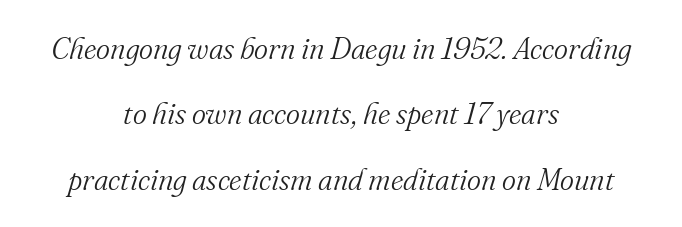
The space beneath each line is pristine and unruled. Observe the serifs anchoring each vertical stroke in this sample. The text block is weighted toward neither margin, spreading evenly from the middle. Weight: not bold — regular or lighter.
